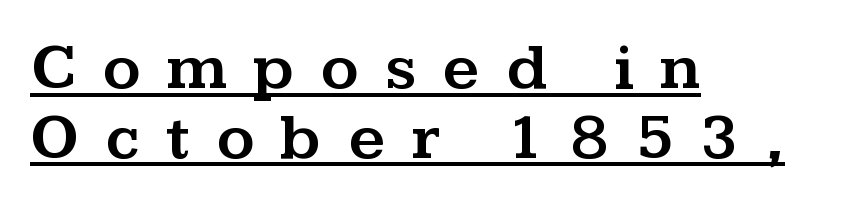
The image shows 65 px wide serif type, upright; set left-aligned, tight line spacing (1.07x), unusually wide letter spacing (+0.4 em), underlined; medium stroke contrast and a medium x-height.
